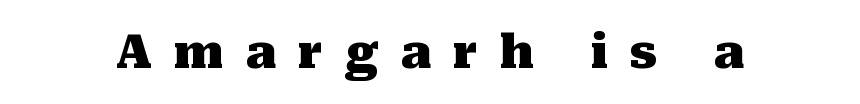
{"serif": "yes", "italic": "no", "bold": "yes", "weight": "heavy", "width": "normal", "stroke_contrast": "medium", "x_height": "medium", "monospaced": "no", "underline": "no", "letter_spacing": "wide", "letter_spacing_em": 0.47, "glyph_px": 47}
